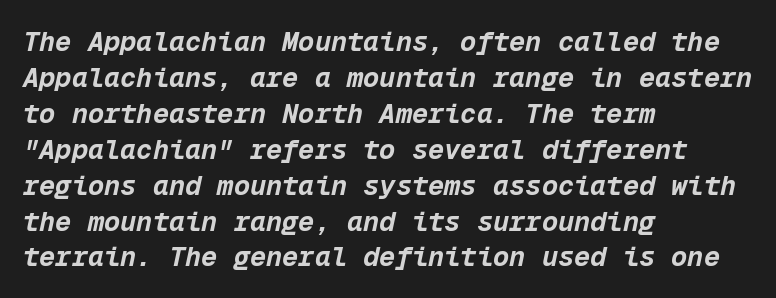
The image shows 27 px bold type, italic (leaning right); set left-aligned, normal line spacing (1.33x), normal letter spacing, not underlined.
